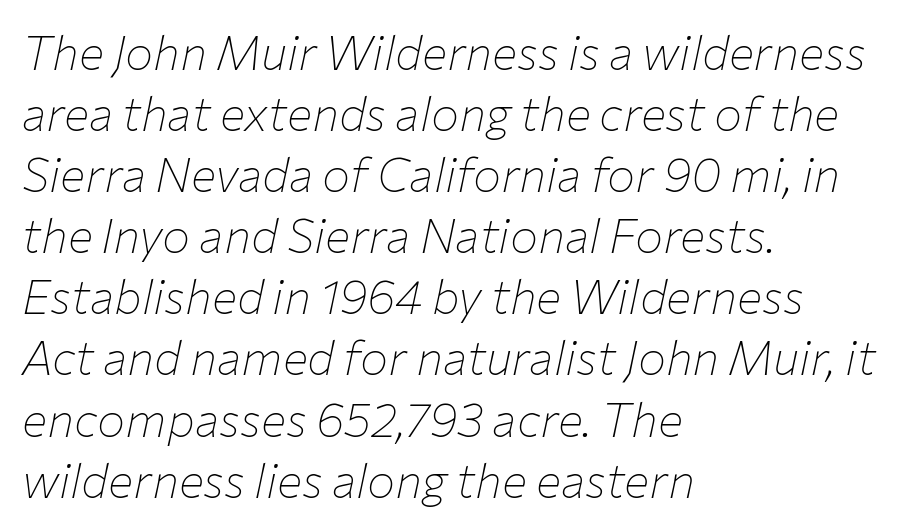
Q: Is the text bold? A: No.
Q: Is the text italic (slanted)? A: Yes, it leans right by about 12 degrees.
Q: Is the text underlined? A: No.
Q: How is the paragraph aligned? A: Left-aligned.
Q: Is the spacing between letters normal or unusually wide? A: Normal.
Q: Is the spacing between lines tight, normal or loose? A: Normal.
Q: Width (condensed, normal, or wide)? A: Normal.
Q: Stroke contrast? A: Low.
Q: x-height? A: Medium.
Q: Monospaced? A: No.
